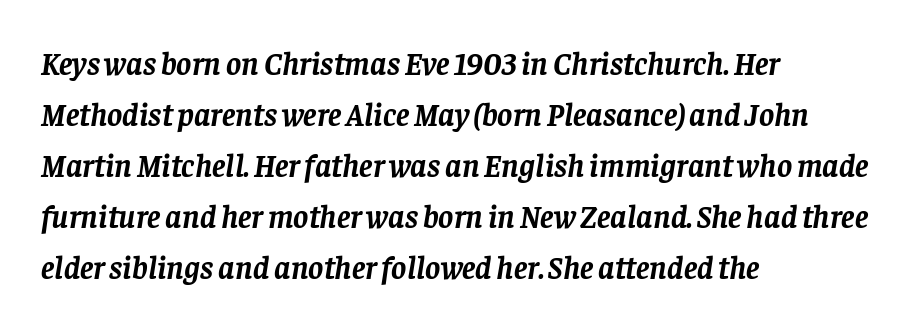
Italic? Definitely — the glyphs are oblique. This sample uses plain, unmodified letter spacing. Notice how the passage keeps a crisp vertical edge on the left only. Type style note: has serifs. Has an underline been added? It has not. These lines sit exactly where default settings would place them.
